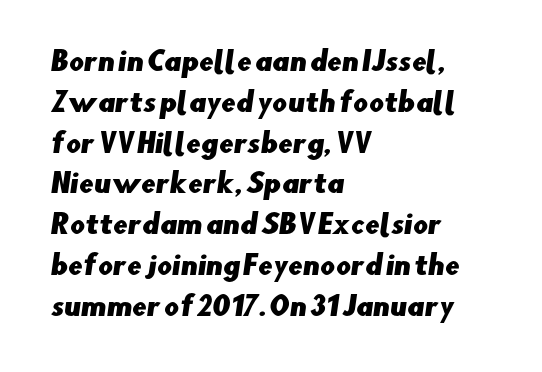
{"underline": "no", "align": "left", "line_spacing": "normal", "line_spacing_ratio": 1.57, "letter_spacing": "normal", "letter_spacing_em": 0.0, "glyph_px": 26}
